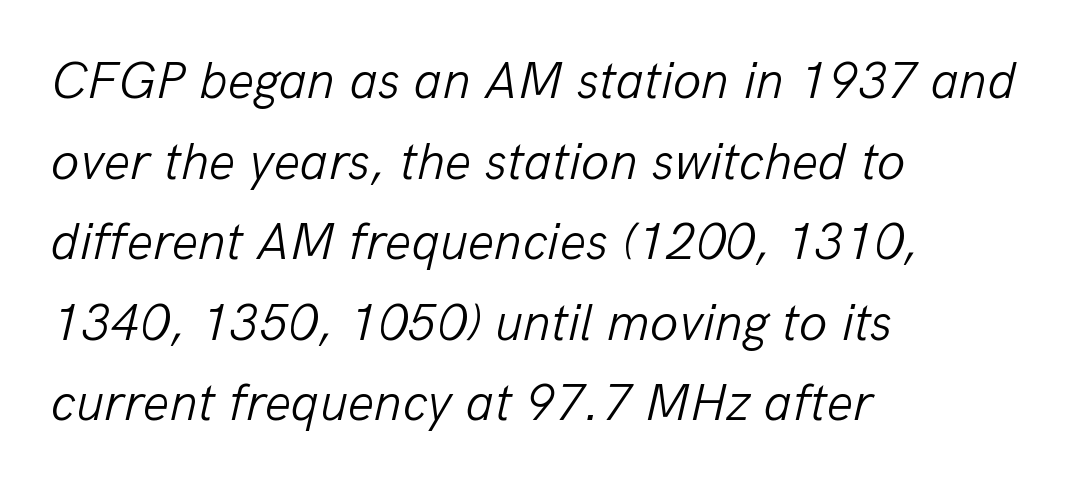
No chunkiness to these letters — they're not bold. Horizontal alignment here is leftward, the default for most running prose. These lines keep a tight, regular rhythm from letter to letter. Glance below the letters and you will spot only blank space. Each new line begins a customary step beneath the previous one. It's the slanting kind of type.
